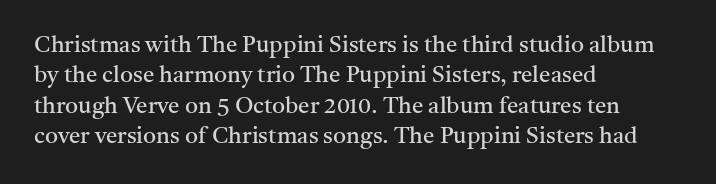
{"italic": "no", "bold": "no", "underline": "no", "align": "left", "line_spacing": "normal", "line_spacing_ratio": 1.32, "letter_spacing": "normal", "letter_spacing_em": 0.0, "glyph_px": 23}
